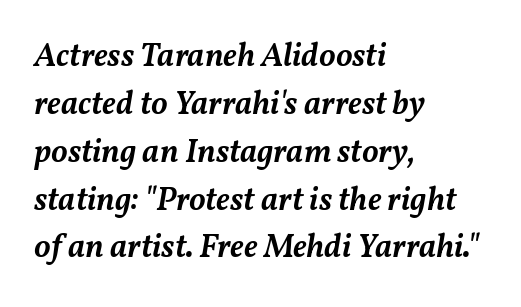
The image shows 33 px semibold type, italic (leaning right); set left-aligned, normal line spacing (1.45x), normal letter spacing, not underlined; medium stroke contrast and a medium x-height.
